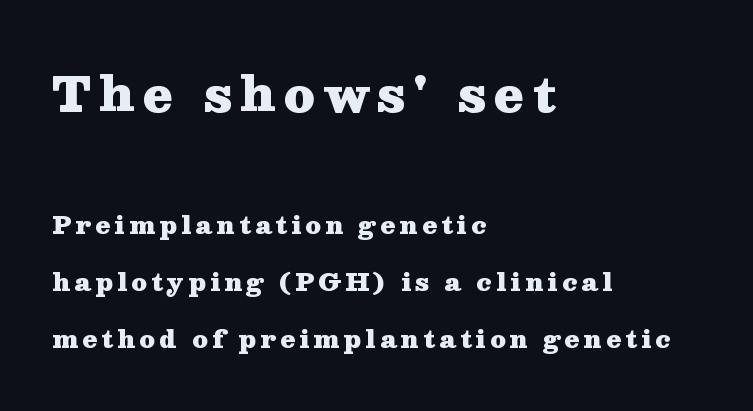
Q: Is the text bold? A: Yes.
Q: Is the text italic (slanted)? A: No, it is upright.
Q: Is the typeface a serif or a sans-serif typeface? A: Serif.
Q: Is the text underlined? A: No.
Q: How is the paragraph aligned? A: Left-aligned.
Q: Is the spacing between lines tight, normal or loose? A: Loose.
Q: Which block of text is set in a larger size, the first (top) or the second (bottom)? A: The first (top) one.
Q: Width (condensed, normal, or wide)? A: Wide.
Q: Stroke contrast? A: Medium.
Q: x-height? A: Medium.
Q: Monospaced? A: No.
